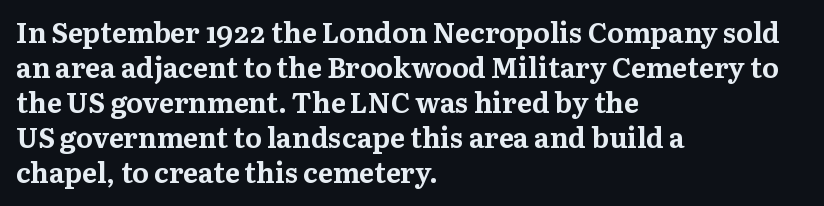
The letters stand straight up with perfectly vertical stems. The strokes are fattened all the way to bold. Has an underline been added? It has not. In terms of letterspacing, this is plain default setting. The passage shown is typed in a proportional face where columns would drift.
